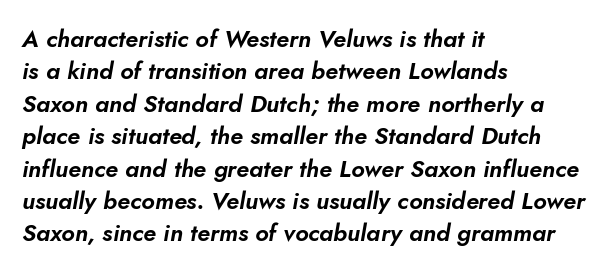
Q: Is the text italic (slanted)? A: Yes, it leans right by about 10 degrees.
Q: Is the text underlined? A: No.
Q: How is the paragraph aligned? A: Left-aligned.
Q: Is the spacing between letters normal or unusually wide? A: Normal.
Q: Is the spacing between lines tight, normal or loose? A: Normal.
